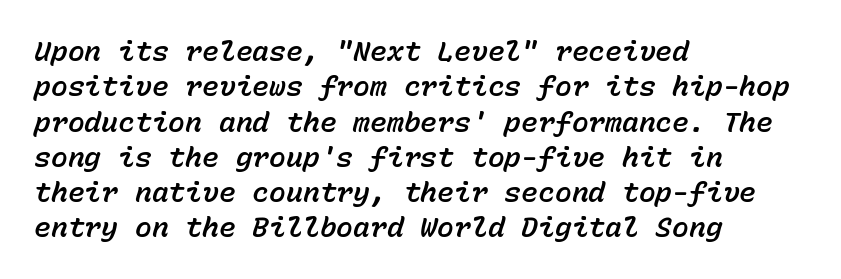
The image shows 28 px text type, italic (leaning right), monospaced; set left-aligned, normal line spacing (1.26x), normal letter spacing, not underlined; low stroke contrast and a medium x-height.
